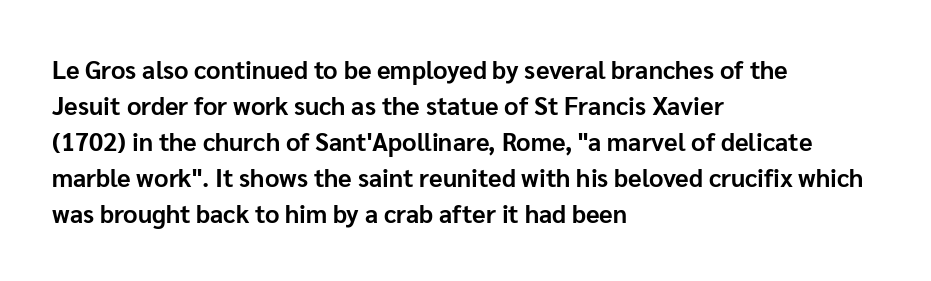
{"italic": "no", "bold": "yes", "underline": "no", "align": "left", "line_spacing": "normal", "line_spacing_ratio": 1.44, "letter_spacing": "normal", "letter_spacing_em": 0.0, "glyph_px": 25}
